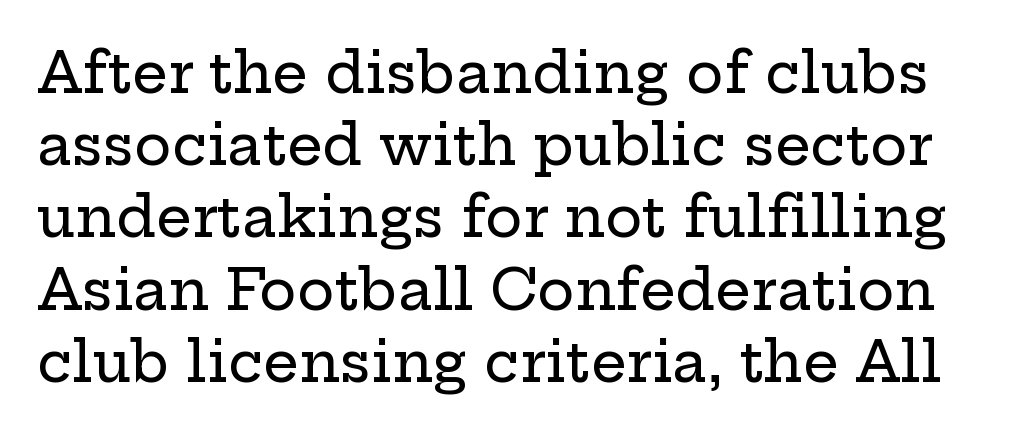
{"serif": "yes", "italic": "no", "width": "wide", "stroke_contrast": "low", "x_height": "medium", "monospaced": "no", "underline": "no", "line_spacing": "normal", "line_spacing_ratio": 1.29, "letter_spacing": "normal", "letter_spacing_em": 0.0, "glyph_px": 56}
